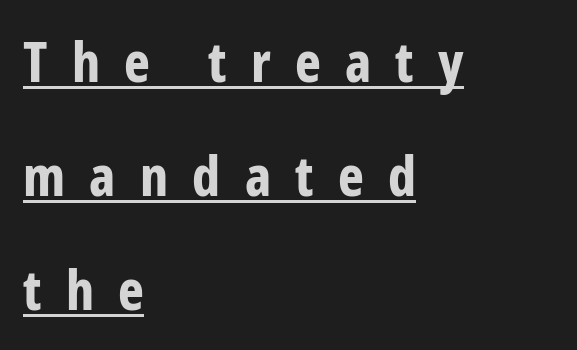
Is there an underline? Yes — a line sits under the letters. Character widths vary here, with narrow letters taking less room than wide ones. This rendering uses left alignment, leaving the right contour irregular. Summary of vertical rhythm: relaxed, with wide interline spacing. The sample has been set heavy, in full bold.
